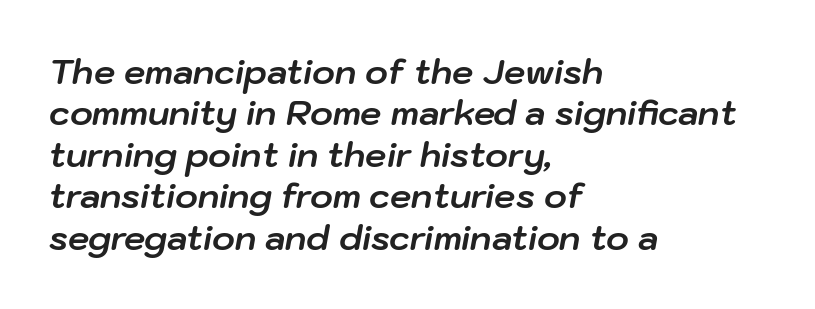
Glyph-to-glyph distance matches everyday printed text. Here the designer chose a conventional face with non-uniform glyph widths. The string is rendered with underlining switched off. Heavy-handed strokes throughout: this text is bold. Notice how the passage keeps a crisp vertical edge on the left only. Every character sits at an angle, as italics do.
